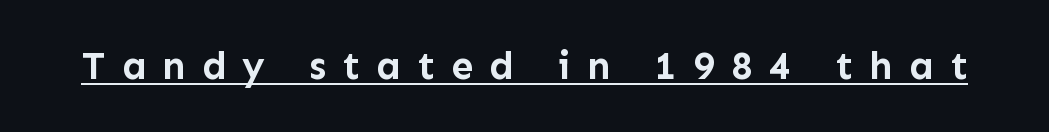
{"serif": "no", "italic": "no", "bold": "yes", "weight": "semibold", "width": "normal", "stroke_contrast": "low", "x_height": "medium", "monospaced": "no", "underline": "yes", "letter_spacing": "wide", "letter_spacing_em": 0.42, "glyph_px": 39}
